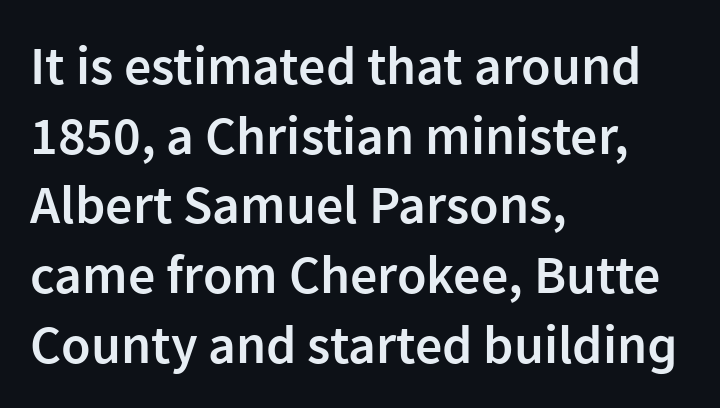
The letters sit at their default tracking, neither squeezed nor spread. The glyphs are unaccompanied by any horizontal stroke below them. What's the leading like? Ordinary, nothing unusual. Layout note: lines flush left. Letterform terminals end flat and unadorned throughout the passage.
